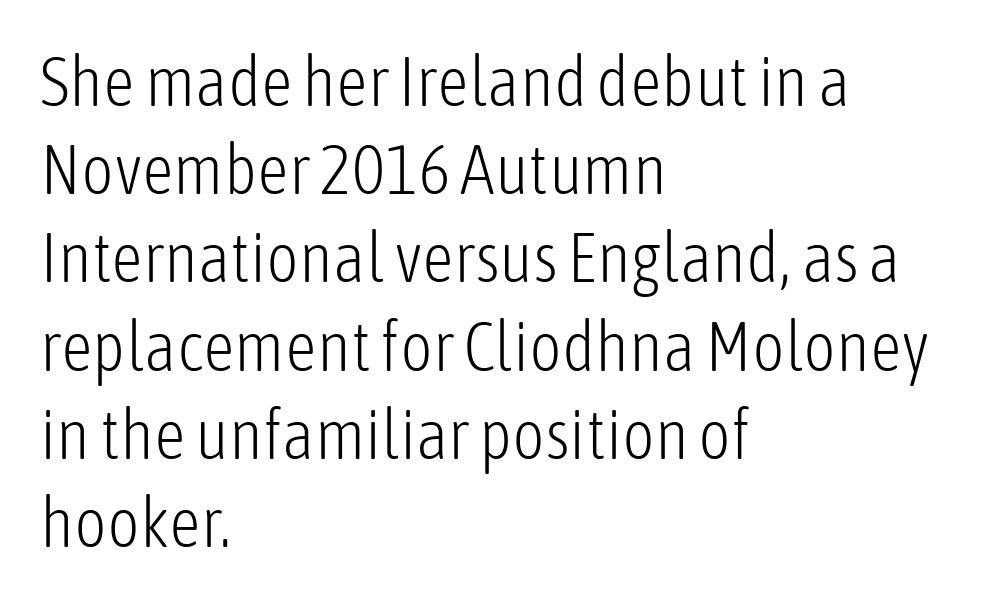
The image shows 70 px light, condensed sans-serif type, upright; set left-aligned, normal line spacing (1.26x), normal letter spacing, not underlined; low stroke contrast and a medium x-height.
